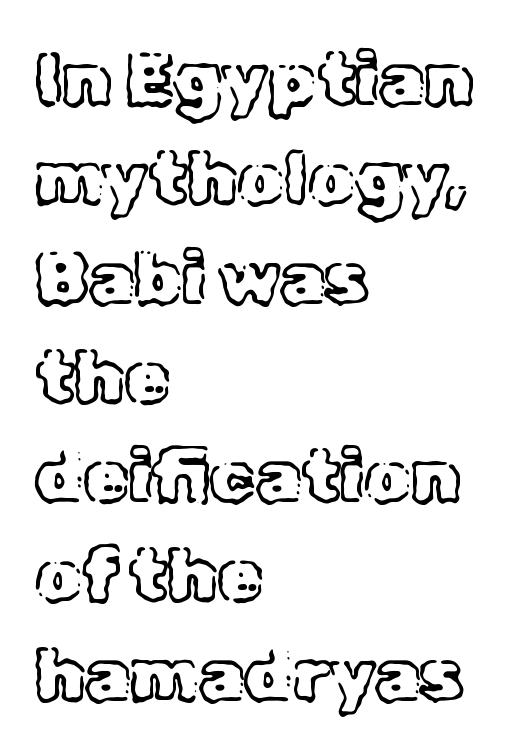
The lettering holds an erect, upright posture throughout. This rendering features lettering with no underline. There is no visible air inserted between adjacent glyphs. Each new line begins a customary step beneath the previous one. In CSS terms this would be text-align: left.
